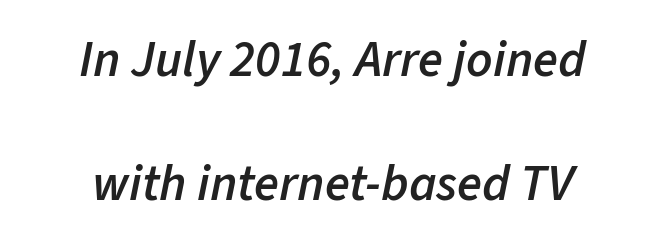
Q: Is the text bold? A: Semi-bold.
Q: Is the text italic (slanted)? A: Yes, it leans right by about 11 degrees.
Q: Is the text underlined? A: No.
Q: How is the paragraph aligned? A: Centered.
Q: Is the spacing between letters normal or unusually wide? A: Normal.
Q: Is the spacing between lines tight, normal or loose? A: Loose.
Q: Width (condensed, normal, or wide)? A: Normal.
Q: Stroke contrast? A: Low.
Q: x-height? A: Medium.
Q: Monospaced? A: No.
